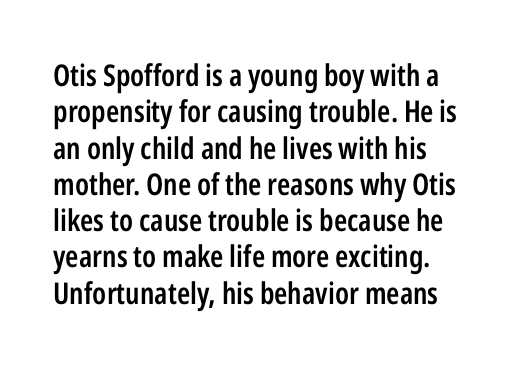
Q: Is the text bold? A: Semi-bold.
Q: Is the text italic (slanted)? A: No, it is upright.
Q: Is the typeface a serif or a sans-serif typeface? A: Sans-serif.
Q: Is the text underlined? A: No.
Q: Is the spacing between letters normal or unusually wide? A: Normal.
Q: Width (condensed, normal, or wide)? A: Condensed.
Q: Stroke contrast? A: Low.
Q: x-height? A: Medium.
Q: Monospaced? A: No.
